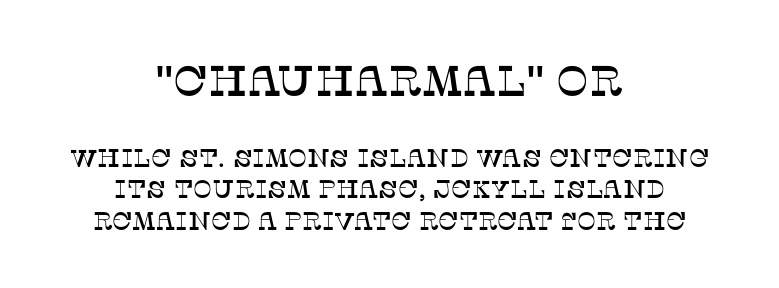
{"serif": "yes", "italic": "no", "width": "normal", "stroke_contrast": "low", "x_height": "large", "monospaced": "no", "underline": "no", "align": "center", "line_spacing": "normal", "line_spacing_ratio": 1.26, "letter_spacing": "normal", "letter_spacing_em": 0.0, "larger_block": "first", "size_ratio": 1.72, "glyph_px": 43}
